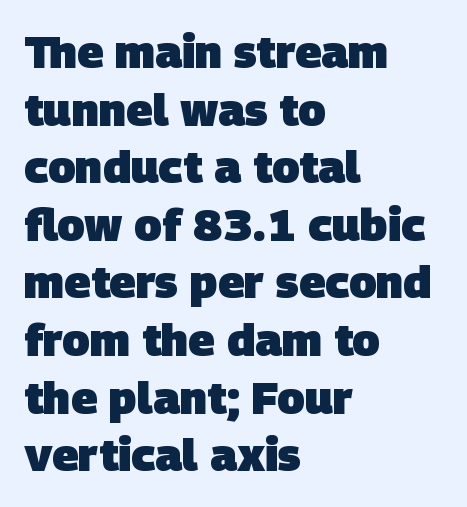
{"serif": "no", "bold": "yes", "weight": "heavy", "width": "normal", "stroke_contrast": "low", "x_height": "large", "monospaced": "no", "underline": "no", "align": "left", "line_spacing": "normal", "line_spacing_ratio": 1.28, "letter_spacing": "normal", "letter_spacing_em": 0.0, "glyph_px": 45}
